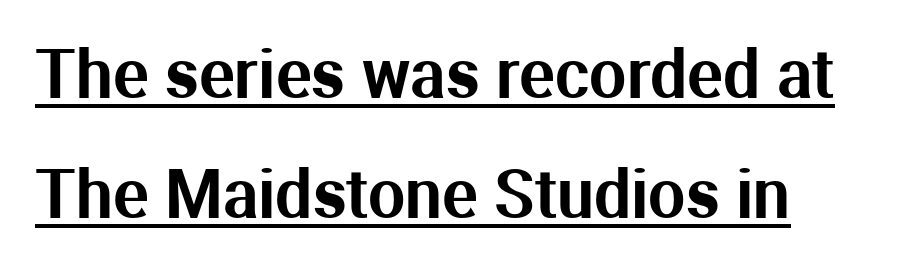
Line beginnings align vertically; line endings do not. What kind of face is this? One without serifs — a sans. A roman cut, with each character standing at attention. A rule runs beneath these lines of type. The letters advance in unequal steps, a hallmark of proportional type.
